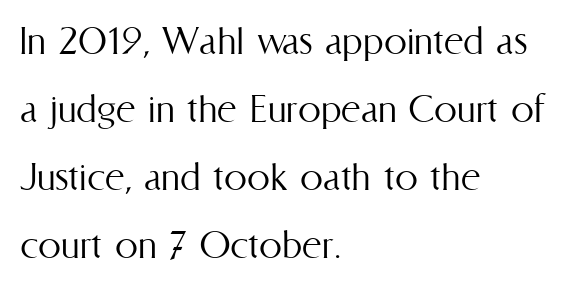
The image shows 46 px light, condensed type, upright; set left-aligned, normal line spacing (1.48x), normal letter spacing, not underlined; medium stroke contrast and a medium x-height.
